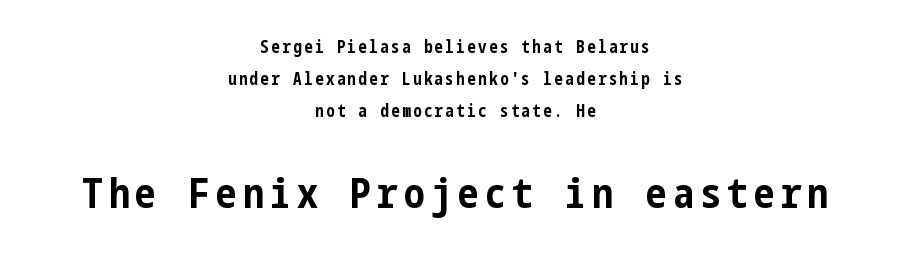
The image shows 42 px bold, condensed sans-serif type, upright; set centered, line spacing 1.87x, not underlined; the second (bottom) block is 2.47x larger; low stroke contrast and a medium x-height.
